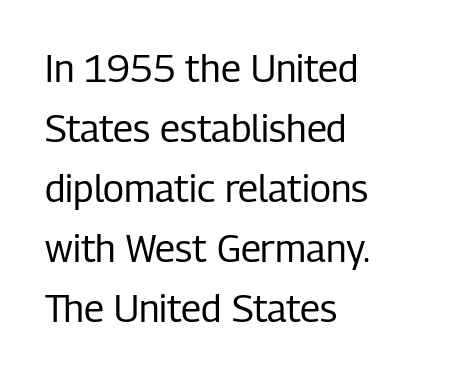
The letters advance in unequal steps, a hallmark of proportional type. This sample keeps an unexceptional amount of space between lines. Serifs: no, the terminals of the letterforms are clean. Stroke mass is kept to a normal reading level or below. The zone under the glyphs is completely vacant.
